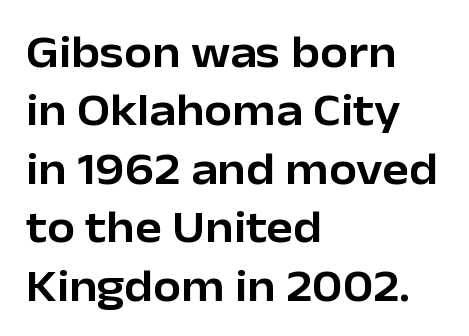
Q: Is the text italic (slanted)? A: No, it is upright.
Q: Is the typeface a serif or a sans-serif typeface? A: Sans-serif.
Q: Is the text underlined? A: No.
Q: How is the paragraph aligned? A: Left-aligned.
Q: Is the spacing between letters normal or unusually wide? A: Normal.
Q: Is the spacing between lines tight, normal or loose? A: Normal.
Q: Width (condensed, normal, or wide)? A: Normal.
Q: Stroke contrast? A: Low.
Q: x-height? A: Medium.
Q: Monospaced? A: No.
